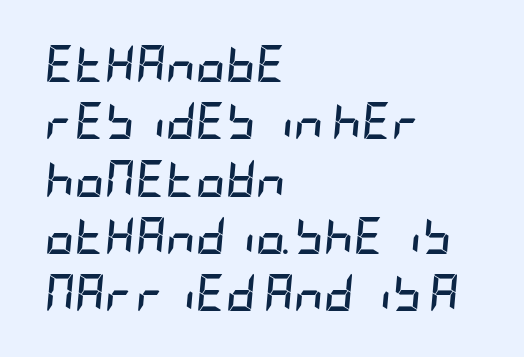
{"italic": "yes", "lean": "right", "slant_degrees": 5, "bold": "yes", "weight": "semibold", "width": "condensed", "stroke_contrast": "low", "x_height": "large", "underline": "no", "align": "left", "line_spacing": "normal", "line_spacing_ratio": 1.55, "letter_spacing": "normal", "letter_spacing_em": 0.0, "glyph_px": 37}
